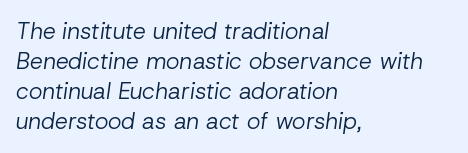
{"italic": "yes", "lean": "right", "slant_degrees": 8, "bold": "no", "underline": "no", "align": "left", "line_spacing": "normal", "line_spacing_ratio": 1.31, "letter_spacing": "normal", "letter_spacing_em": 0.0, "glyph_px": 23}
